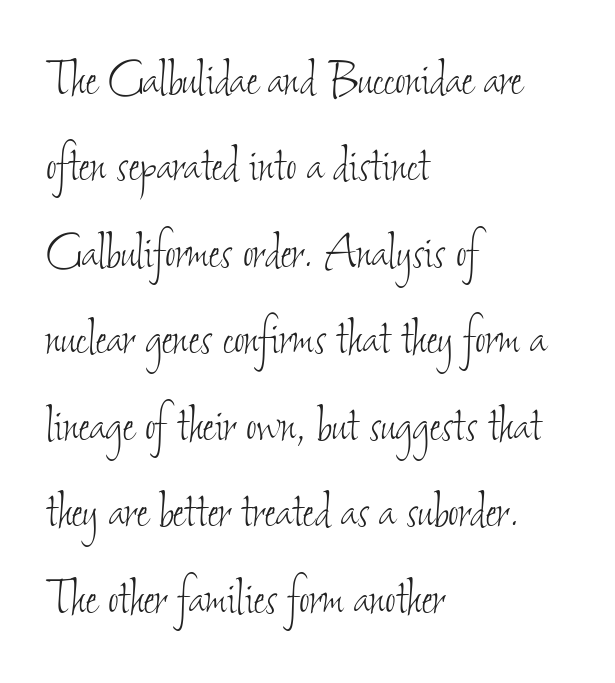
The image shows 58 px thin, condensed type; set left-aligned, normal line spacing (1.49x), normal letter spacing, not underlined; low stroke contrast and a small x-height.
